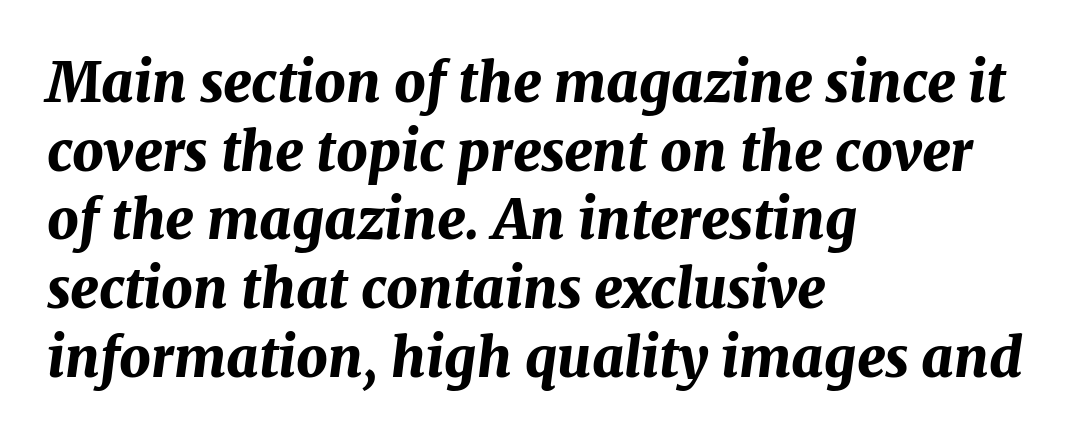
{"italic": "yes", "lean": "right", "slant_degrees": 7, "bold": "yes", "weight": "bold", "width": "normal", "stroke_contrast": "medium", "x_height": "medium", "monospaced": "no", "underline": "no", "align": "left", "line_spacing": "normal", "line_spacing_ratio": 1.25, "letter_spacing": "normal", "letter_spacing_em": 0.0, "glyph_px": 55}
